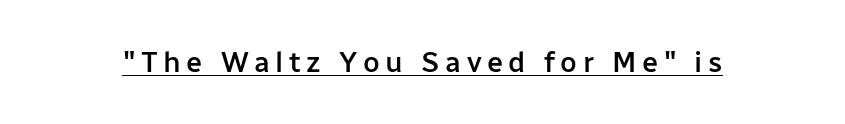
{"serif": "no", "italic": "no", "bold": "semi", "weight": "semibold", "width": "normal", "stroke_contrast": "low", "x_height": "medium", "monospaced": "no", "underline": "yes", "glyph_px": 29}
